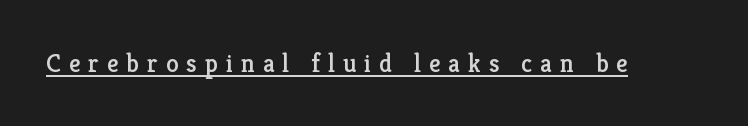
Q: Is the text italic (slanted)? A: No, it is upright.
Q: Is the text underlined? A: Yes.
Q: Is the spacing between letters normal or unusually wide? A: Unusually wide.
